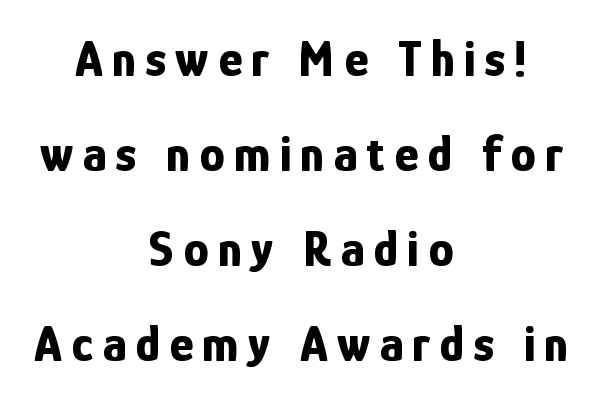
The zone under the glyphs is completely vacant. Heavy, bold letterforms. No italicization has been applied; the sample stays upright. Think of a printed novel: that variable character pitch is what you see here. The lines are quadded center.
